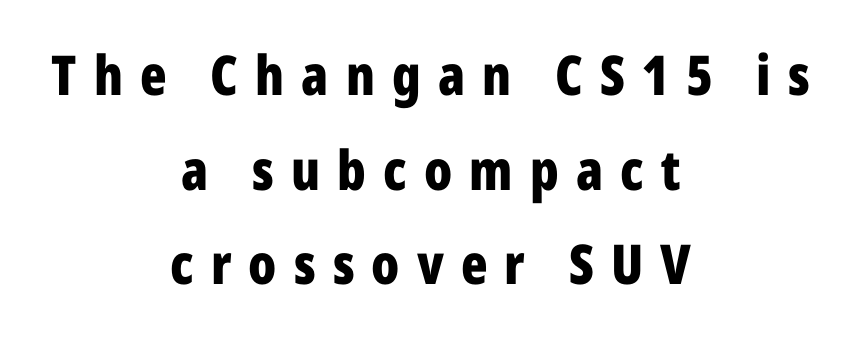
The image shows 55 px bold, condensed sans-serif type, upright; set centered, line spacing 1.72x, unusually wide letter spacing (+0.31 em), not underlined; low stroke contrast and a medium x-height.
